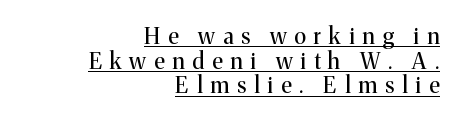
Reading down the column, the eye jumps only a short way to each next line. The rag falls on the left side of this text block. When letters stand straight like this, we call the style roman or upright. Look at the tracking — it's clearly loosened, letters drifting apart. The sample's only ornament is a line tracing under the words.
